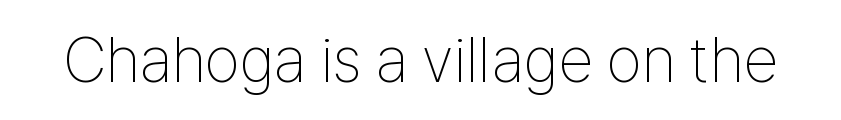
The image shows 63 px thin, condensed sans-serif type, upright; set normal letter spacing, not underlined; low stroke contrast and a medium x-height.
